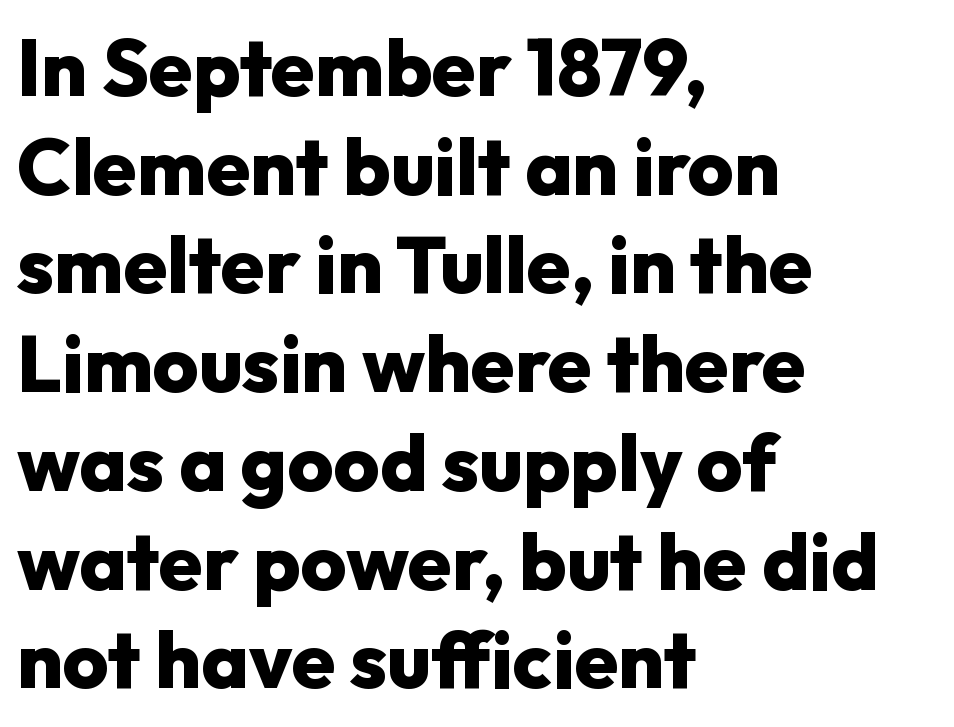
Every letter is thick-stroked: bold, no question. Character widths vary here, with narrow letters taking less room than wide ones. The rendering keeps characters at their native spacing. The space directly below the letters is spotless.
